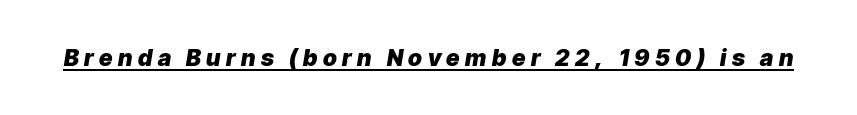
Slanted lettering throughout. A continuous stroke trails under the words, as in a hyperlink. Chunky letters — that's bold for sure. The gaps between neighbouring characters are conspicuously large.
